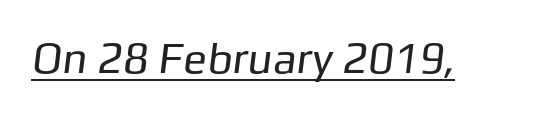
Q: Is the text bold? A: No.
Q: Is the typeface a serif or a sans-serif typeface? A: Sans-serif.
Q: Is the text underlined? A: Yes.
Q: Is the spacing between letters normal or unusually wide? A: Normal.
Q: Width (condensed, normal, or wide)? A: Normal.
Q: Stroke contrast? A: Low.
Q: x-height? A: Medium.
Q: Monospaced? A: No.
